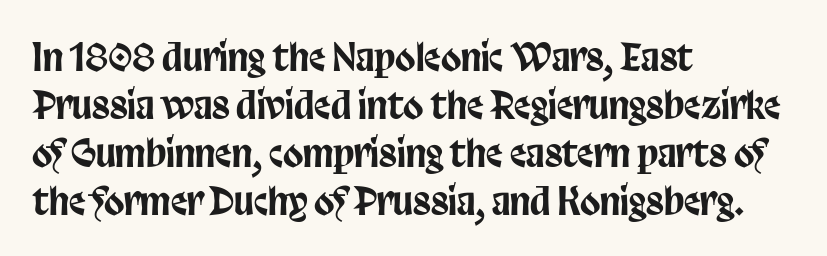
Regarding serifs, this sample does without them. Note the varied advance widths — an 'i' is clearly narrower than an 'm'. The letters stand upright; this is a roman face. The space beneath each line is pristine and unruled. Layout note: lines flush left. The block of text has a typical density, with ordinary space between rows.
